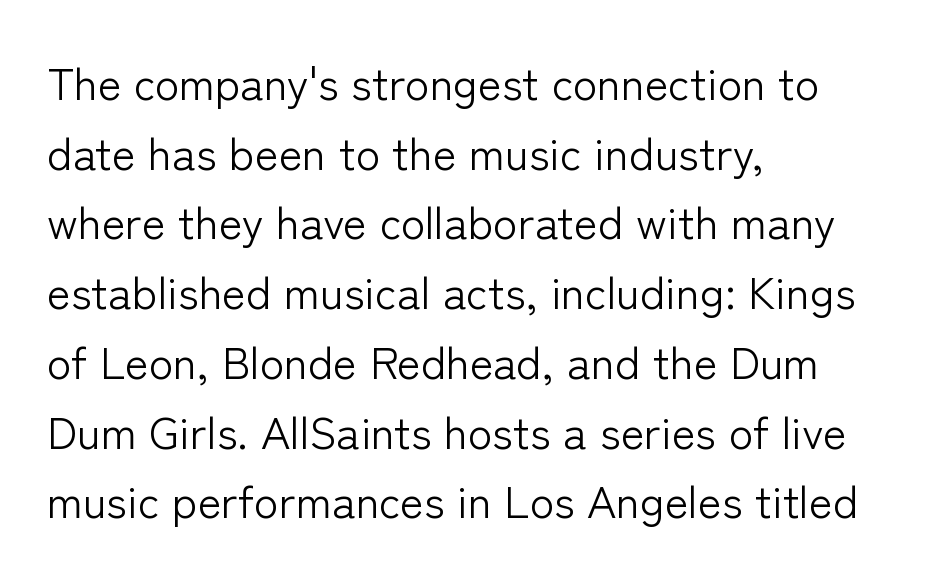
The image shows 45 px light sans-serif type, upright; set left-aligned, normal line spacing (1.55x), normal letter spacing, not underlined; low stroke contrast and a medium x-height.
